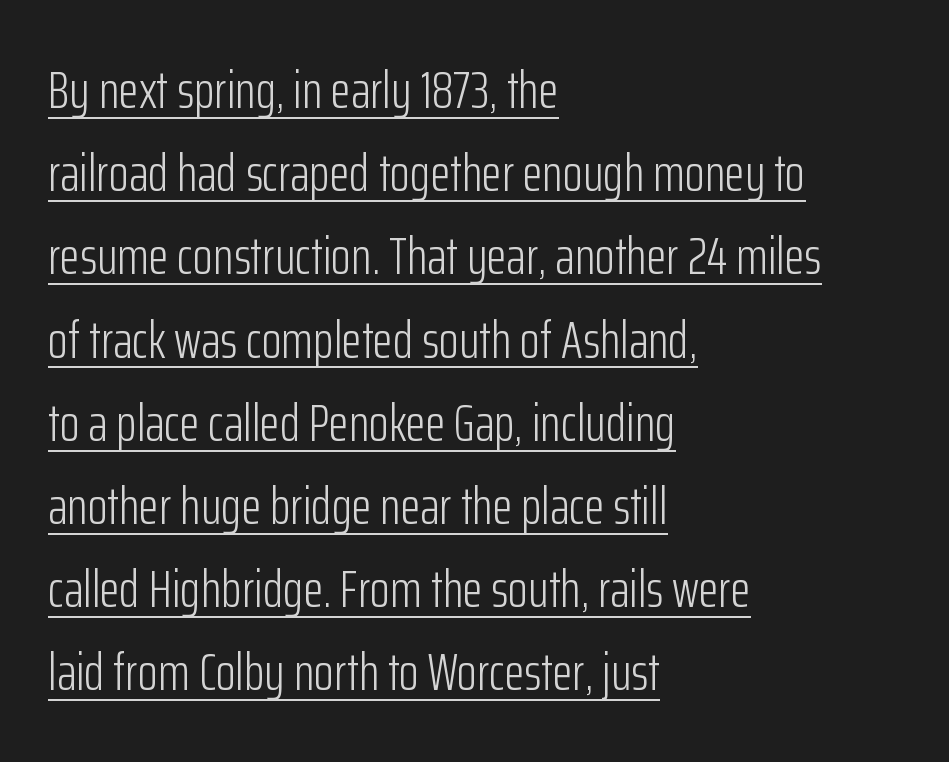
{"serif": "no", "italic": "no", "bold": "no", "weight": "light", "width": "condensed", "stroke_contrast": "low", "x_height": "medium", "monospaced": "no", "underline": "yes", "align": "left", "line_spacing": "normal", "line_spacing_ratio": 1.6, "letter_spacing": "normal", "letter_spacing_em": 0.0, "glyph_px": 52}
